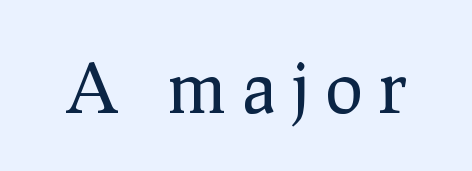
Designer's note — italics off, roman on. The face used here is seriffed, in the tradition of book romans. Does extra space separate the letters? Yes, quite a lot of it. Anything drawn beneath the words? Only blank space. Character widths vary here, with narrow letters taking less room than wide ones. Summary of weight: not heavy and not bold.
